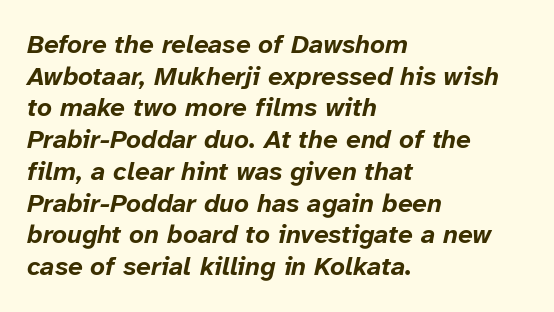
Q: Is the text bold? A: Yes.
Q: Is the text italic (slanted)? A: Yes, it leans right by about 12 degrees.
Q: Is the text underlined? A: No.
Q: How is the paragraph aligned? A: Left-aligned.
Q: Is the spacing between letters normal or unusually wide? A: Normal.
